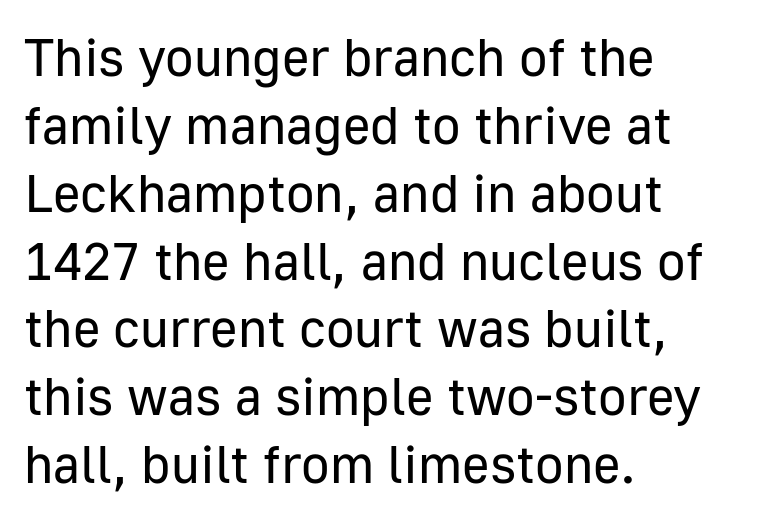
The image shows 53 px regular-weight sans-serif type, upright; set left-aligned, normal line spacing (1.28x), normal letter spacing, not underlined; low stroke contrast and a medium x-height.
